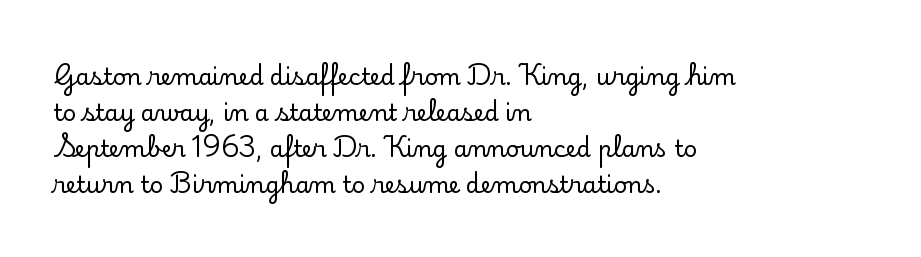
{"italic": "no", "underline": "no", "align": "left", "line_spacing": "normal", "line_spacing_ratio": 1.56, "letter_spacing": "normal", "letter_spacing_em": 0.0, "glyph_px": 23}
